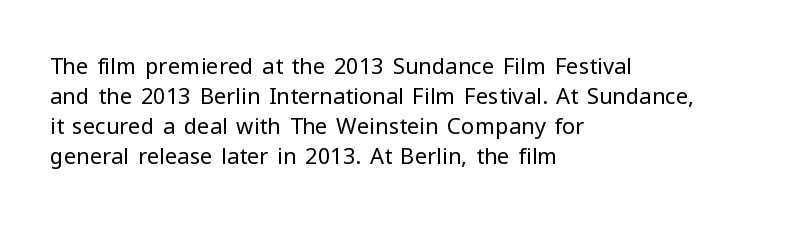
Q: Is the text bold? A: No.
Q: Is the text italic (slanted)? A: No, it is upright.
Q: Is the text underlined? A: No.
Q: How is the paragraph aligned? A: Left-aligned.
Q: Is the spacing between letters normal or unusually wide? A: Normal.
Q: Is the spacing between lines tight, normal or loose? A: Normal.
